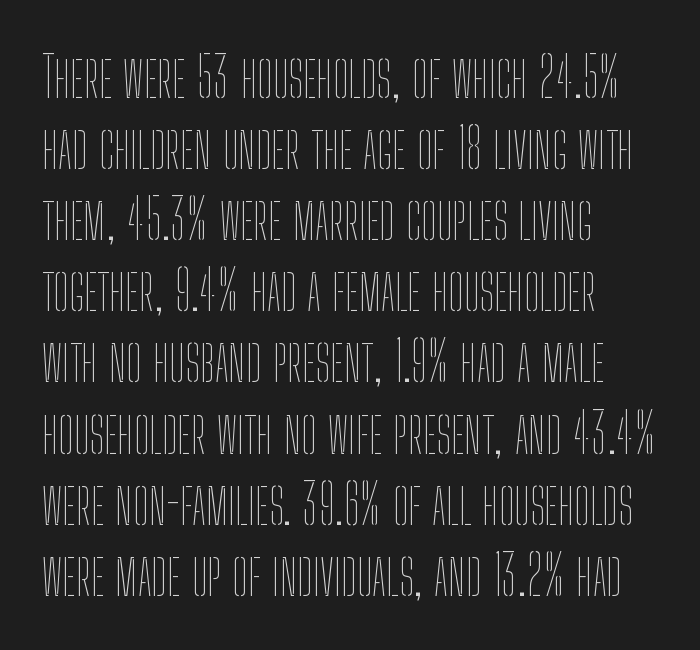
Q: Is the text bold? A: No.
Q: Is the text italic (slanted)? A: No, it is upright.
Q: Is the text underlined? A: No.
Q: How is the paragraph aligned? A: Left-aligned.
Q: Is the spacing between letters normal or unusually wide? A: Normal.
Q: Is the spacing between lines tight, normal or loose? A: Normal.
Q: Width (condensed, normal, or wide)? A: Condensed.
Q: Stroke contrast? A: Low.
Q: x-height? A: Medium.
Q: Monospaced? A: No.
